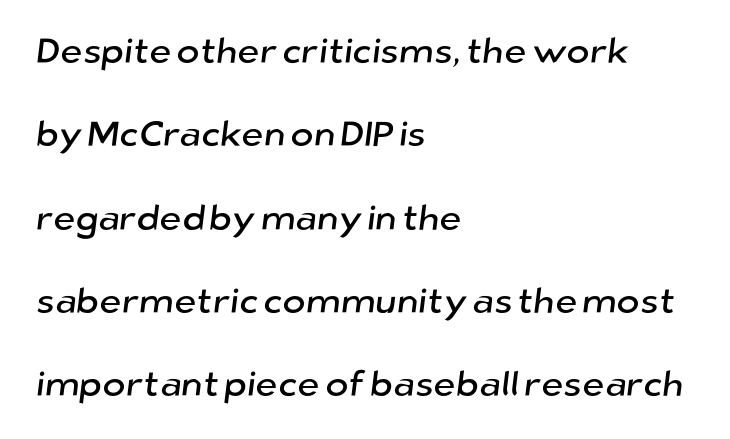
The image shows 35 px sans-serif type; set left-aligned, loose line spacing (2.38x), normal letter spacing, not underlined; low stroke contrast and a medium x-height.
